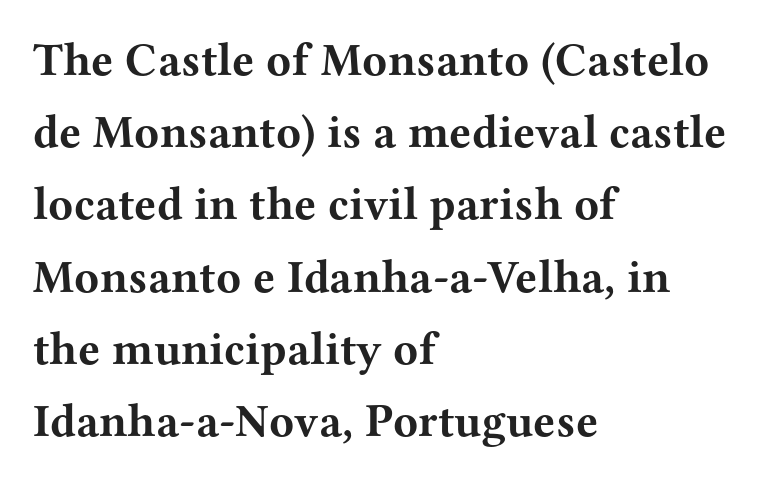
Q: Is the text bold? A: Yes.
Q: Is the text italic (slanted)? A: No, it is upright.
Q: Is the typeface a serif or a sans-serif typeface? A: Serif.
Q: Is the text underlined? A: No.
Q: How is the paragraph aligned? A: Left-aligned.
Q: Is the spacing between letters normal or unusually wide? A: Normal.
Q: Is the spacing between lines tight, normal or loose? A: Normal.
Q: Width (condensed, normal, or wide)? A: Wide.
Q: Stroke contrast? A: Medium.
Q: x-height? A: Medium.
Q: Monospaced? A: No.
